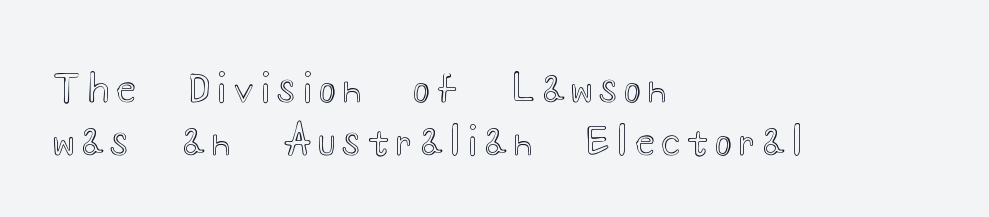
{"italic": "no", "width": "wide", "x_height": "small", "monospaced": "no", "underline": "no", "align": "left", "line_spacing": "normal", "line_spacing_ratio": 1.35, "glyph_px": 39}
